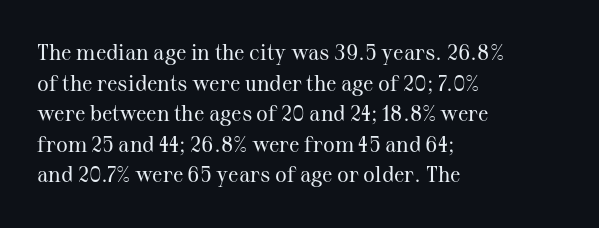
Here the glyphs are tracked normally, forming tight word shapes. This sample keeps an unexceptional amount of space between lines. Every character sits straight up, as roman type does. Each stroke keeps to a modest, everyday thickness or less. This rendering uses left alignment, leaving the right contour irregular. Descenders are the only things crossing below the line.
